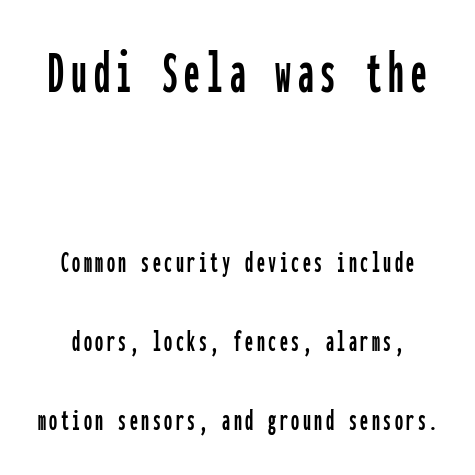
Caption: upper text group enlarged, lower text group reduced. This sample has the even, mechanical cadence of fixed-width lettering. Each row of text sits above clean, open space. The leading is generous, giving the passage an open texture. I'd call this a sans setting — the letters go barefoot.
